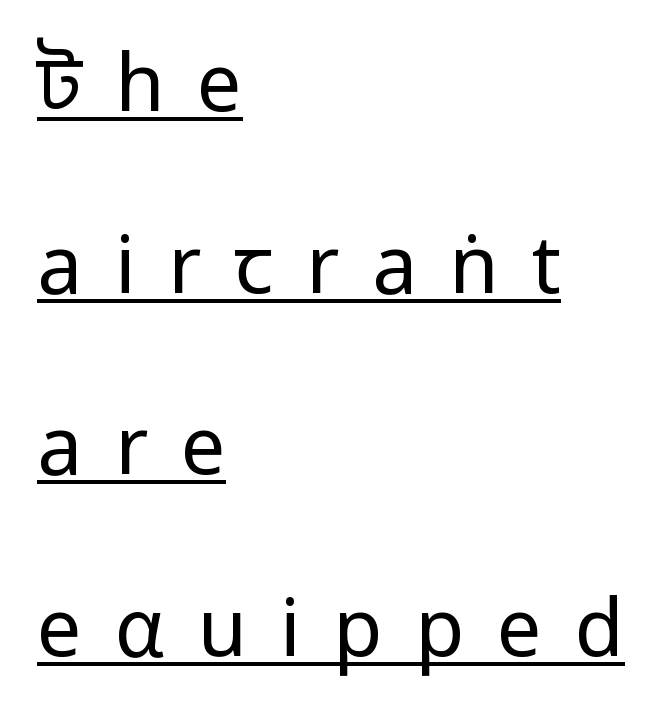
Notice how the stems are strictly vertical — no italics here. All the whitespace from short lines collects on the right. The vertical gap from one line to the next is large. No heavy texture on the line: the type isn't bold. Check the space under the baseline: a stroke is drawn there. Compared with typical body copy, the letter spacing here is much looser.
